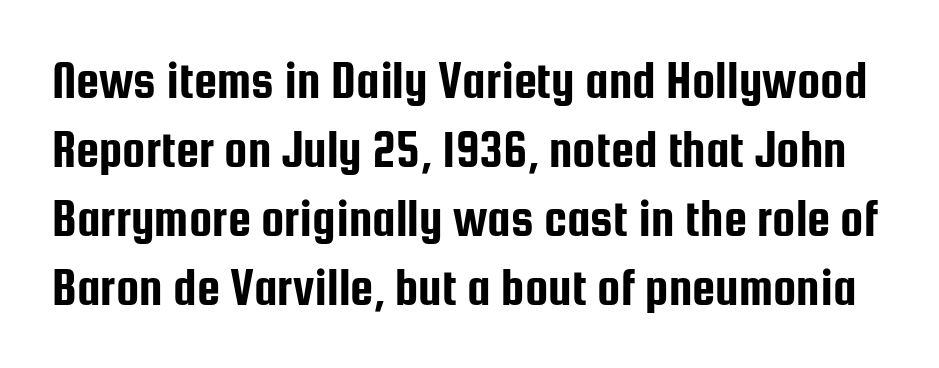
Q: Is the text italic (slanted)? A: No, it is upright.
Q: Is the typeface a serif or a sans-serif typeface? A: Sans-serif.
Q: Is the text underlined? A: No.
Q: Is the spacing between letters normal or unusually wide? A: Normal.
Q: Is the spacing between lines tight, normal or loose? A: Normal.
Q: Width (condensed, normal, or wide)? A: Condensed.
Q: Stroke contrast? A: Low.
Q: x-height? A: Medium.
Q: Monospaced? A: No.
